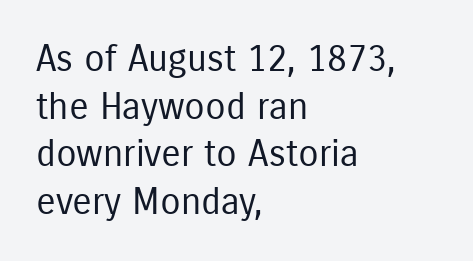
The image shows 37 px regular-weight, condensed sans-serif type, upright; set left-aligned, normal line spacing (1.29x), normal letter spacing, not underlined; low stroke contrast and a medium x-height.
